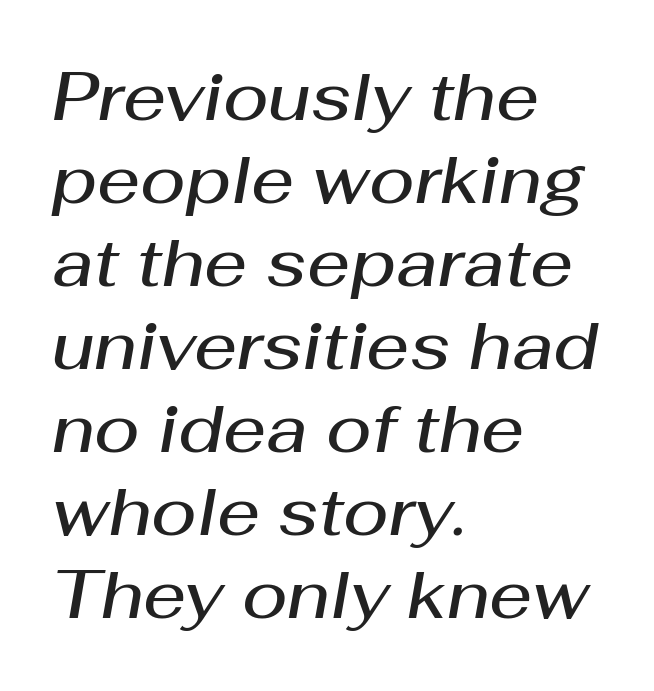
Letter spacing: default. Which margin do the lines hug? The left one — the right edge is uneven. Is this a fixed-width face? No — the glyphs have proportional, varying widths. If you drew a line through each stem, it would be angled. Set as a demibold, roughly 600 on the weight scale. The zone under the glyphs is completely vacant.
